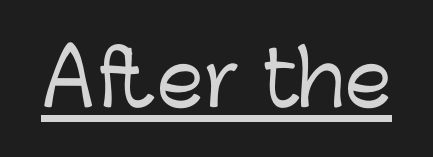
Q: Is the text italic (slanted)? A: No, it is upright.
Q: Is the typeface a serif or a sans-serif typeface? A: Sans-serif.
Q: Is the text underlined? A: Yes.
Q: Is the spacing between letters normal or unusually wide? A: Normal.
Q: Width (condensed, normal, or wide)? A: Normal.
Q: Stroke contrast? A: Low.
Q: x-height? A: Medium.
Q: Monospaced? A: No.
